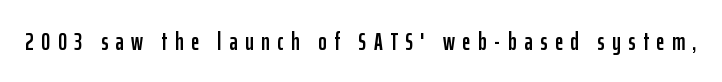
Q: Is the text italic (slanted)? A: No, it is upright.
Q: Is the text underlined? A: No.
Q: Is the spacing between letters normal or unusually wide? A: Unusually wide.
